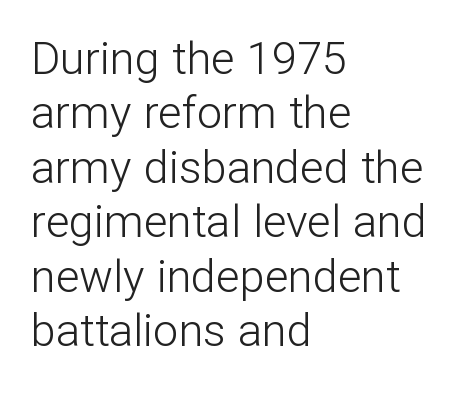
Any mark beneath the type? The region is blank. In terms of letterform style, serifs are entirely absent. Every character sits straight up, as roman type does. Here the designer chose a conventional face with non-uniform glyph widths. Default kerning and tracking; the words read as compact shapes.
